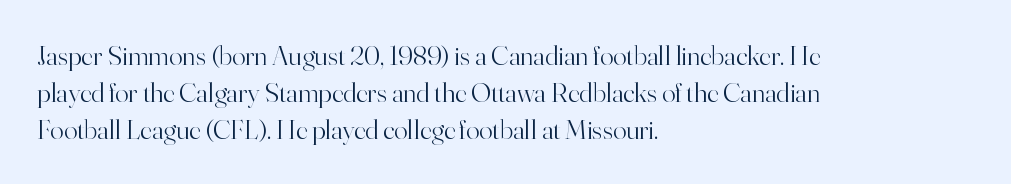
{"serif": "yes", "italic": "no", "bold": "no", "weight": "light", "width": "normal", "stroke_contrast": "high", "x_height": "small", "monospaced": "no", "underline": "no", "align": "left", "line_spacing": "normal", "line_spacing_ratio": 1.32, "letter_spacing": "normal", "letter_spacing_em": 0.0, "glyph_px": 28}
